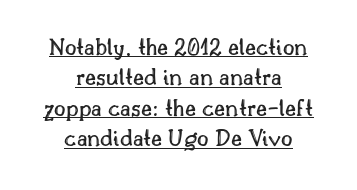
Each line is balanced around a shared central axis. Standard letterfit; no display-style spreading of the glyphs. These lines were composed using upright roman letters. The face used here appears with an underline applied.
